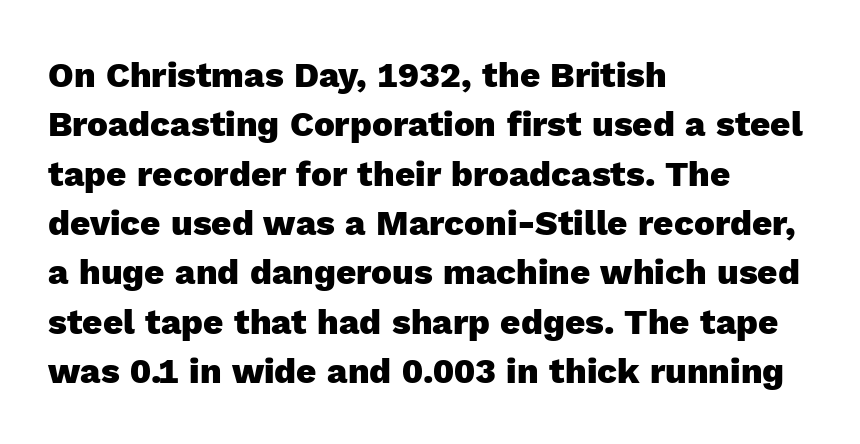
The image shows 35 px heavy sans-serif type, upright; set left-aligned, normal line spacing (1.41x), normal letter spacing, not underlined; a medium x-height.
